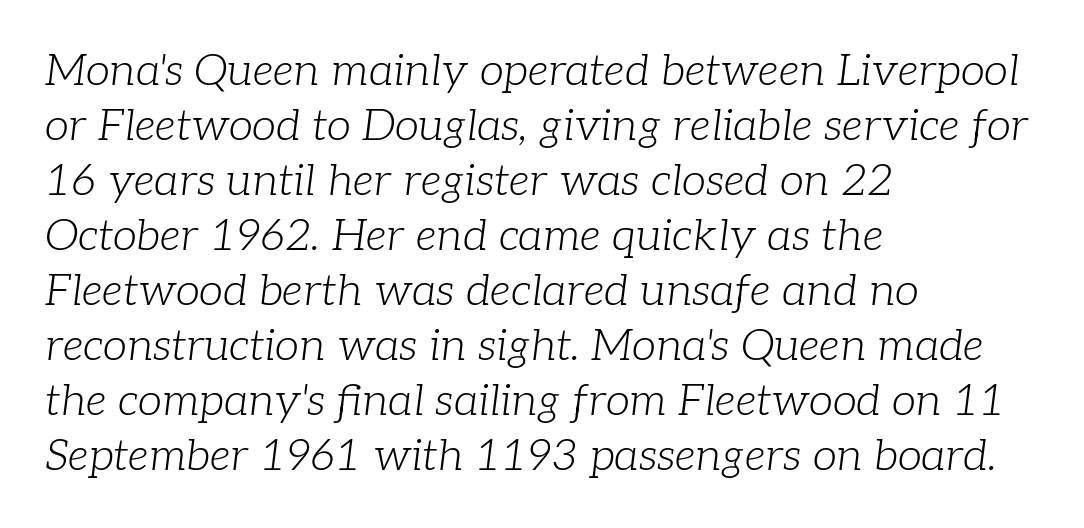
The image shows 44 px light serif type, italic (leaning right); set left-aligned, normal line spacing (1.25x), normal letter spacing, not underlined; low stroke contrast and a medium x-height.
